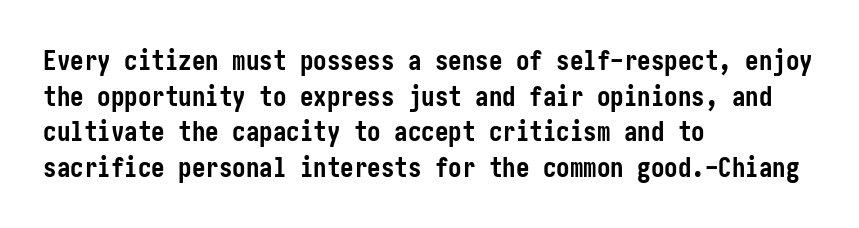
A typesetter would call this leading conventional body-copy spacing. Standard letterfit; no display-style spreading of the glyphs. The axis of the letterforms is exactly vertical. Typeset ragged right — the left edge is the straight one. Clear beneath every line of the passage. Each glyph is drawn with heavy, bold strokes.
